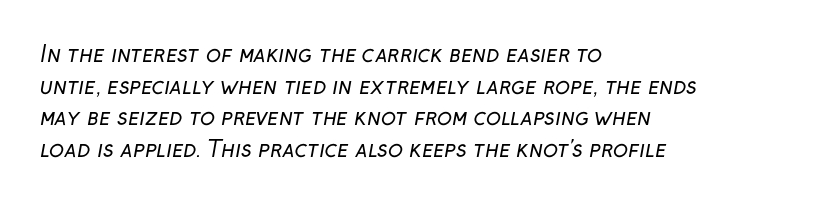
Stroke thickness stays within the range of a standard reading face or lighter. The gaps between neighbouring characters are ordinary and unremarkable. Plain, unruled lines of type. Each line starts at the same left margin while the right side varies. The leading is moderate, giving the passage an even texture.
